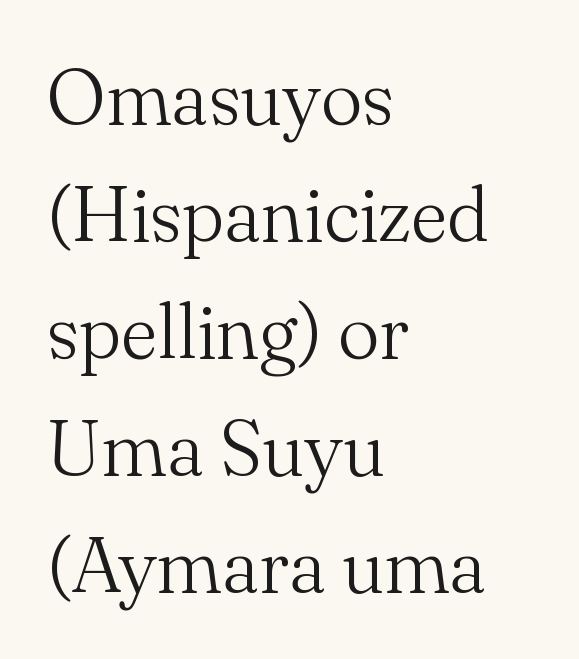
Q: Is the text bold? A: No.
Q: Is the text italic (slanted)? A: No, it is upright.
Q: Is the typeface a serif or a sans-serif typeface? A: Serif.
Q: Is the text underlined? A: No.
Q: How is the paragraph aligned? A: Left-aligned.
Q: Is the spacing between letters normal or unusually wide? A: Normal.
Q: Is the spacing between lines tight, normal or loose? A: Normal.
Q: Width (condensed, normal, or wide)? A: Normal.
Q: Stroke contrast? A: Medium.
Q: x-height? A: Small.
Q: Monospaced? A: No.
